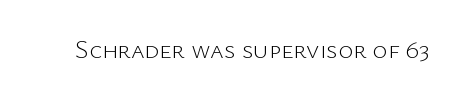
{"italic": "no", "bold": "no", "underline": "no", "letter_spacing": "normal", "letter_spacing_em": 0.0, "glyph_px": 26}
